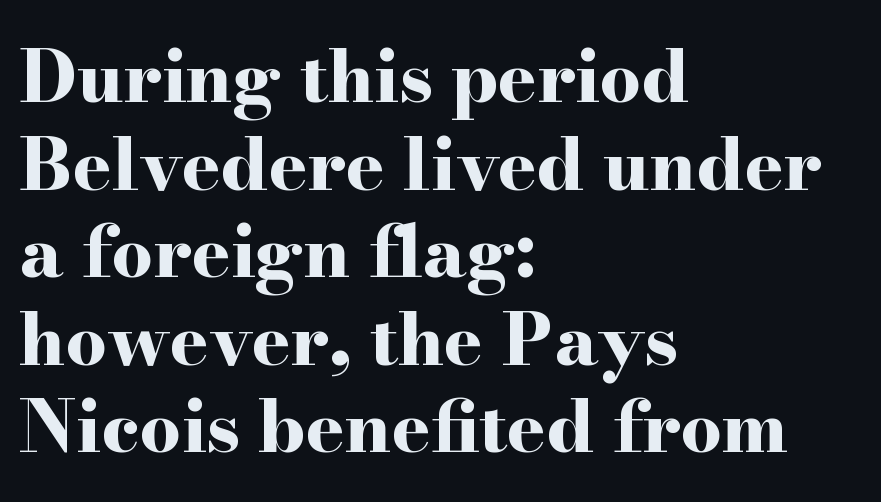
The image shows 73 px bold, wide serif type, upright; set left-aligned, line spacing 1.2x, normal letter spacing, not underlined; high stroke contrast and a small x-height.
